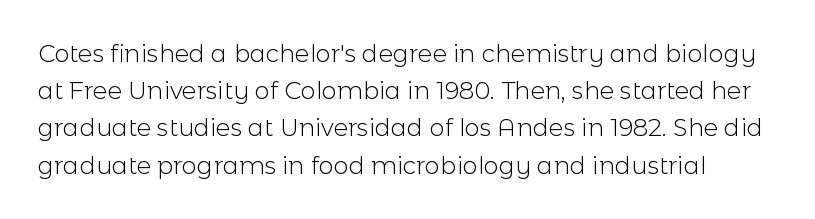
The image shows 24 px text type, upright; set normal line spacing (1.55x), normal letter spacing, not underlined.
